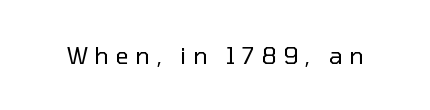
Q: Is the text bold? A: No.
Q: Is the text italic (slanted)? A: No, it is upright.
Q: Is the text underlined? A: No.
Q: Is the spacing between letters normal or unusually wide? A: Unusually wide.
